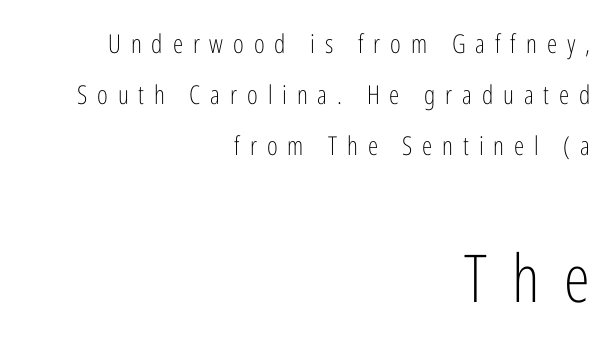
The image shows 66 px light, condensed sans-serif type, upright; set right-aligned, loose line spacing (1.96x), unusually wide letter spacing (+0.38 em), not underlined; the second (bottom) block is 2.54x larger; low stroke contrast and a medium x-height.
